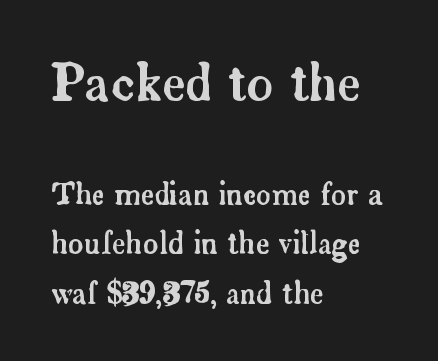
Q: Is the text italic (slanted)? A: No, it is upright.
Q: Is the typeface a serif or a sans-serif typeface? A: Serif.
Q: Is the text underlined? A: No.
Q: How is the paragraph aligned? A: Left-aligned.
Q: Is the spacing between letters normal or unusually wide? A: Normal.
Q: Is the spacing between lines tight, normal or loose? A: Normal.
Q: Which block of text is set in a larger size, the first (top) or the second (bottom)? A: The first (top) one.
Q: Width (condensed, normal, or wide)? A: Normal.
Q: Stroke contrast? A: Low.
Q: x-height? A: Small.
Q: Monospaced? A: No.
